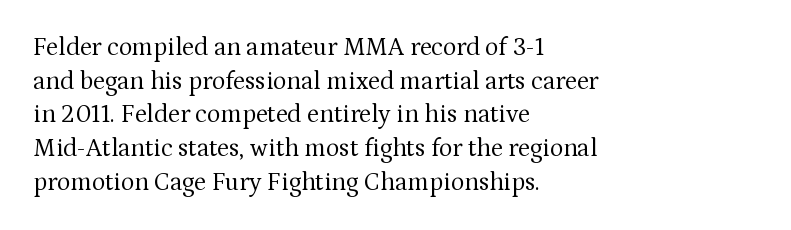
{"italic": "no", "bold": "no", "underline": "no", "align": "left", "line_spacing": "normal", "line_spacing_ratio": 1.35, "letter_spacing": "normal", "letter_spacing_em": 0.0, "glyph_px": 25}
